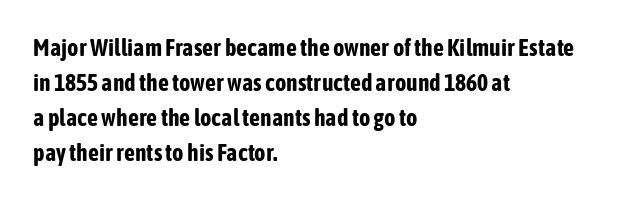
Q: Is the text bold? A: Yes.
Q: Is the text italic (slanted)? A: No, it is upright.
Q: Is the text underlined? A: No.
Q: How is the paragraph aligned? A: Left-aligned.
Q: Is the spacing between letters normal or unusually wide? A: Normal.
Q: Is the spacing between lines tight, normal or loose? A: Normal.
